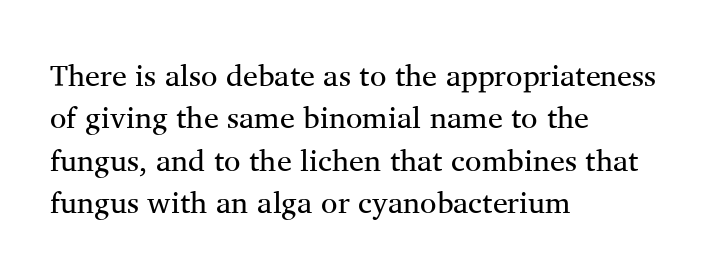
Q: Is the text bold? A: No.
Q: Is the text italic (slanted)? A: No, it is upright.
Q: Is the typeface a serif or a sans-serif typeface? A: Serif.
Q: Is the text underlined? A: No.
Q: How is the paragraph aligned? A: Left-aligned.
Q: Is the spacing between letters normal or unusually wide? A: Normal.
Q: Is the spacing between lines tight, normal or loose? A: Normal.
Q: Width (condensed, normal, or wide)? A: Normal.
Q: Stroke contrast? A: Medium.
Q: x-height? A: Medium.
Q: Monospaced? A: No.
